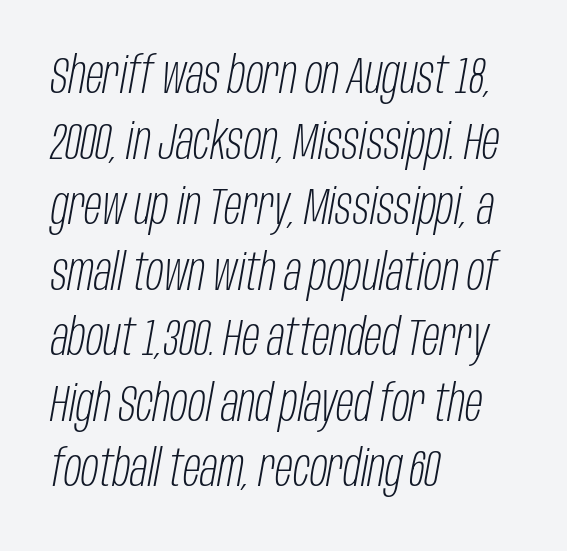
The image shows 52 px light, condensed type, italic (leaning right); set left-aligned, normal line spacing (1.26x), normal letter spacing, not underlined; low stroke contrast and a large x-height.
